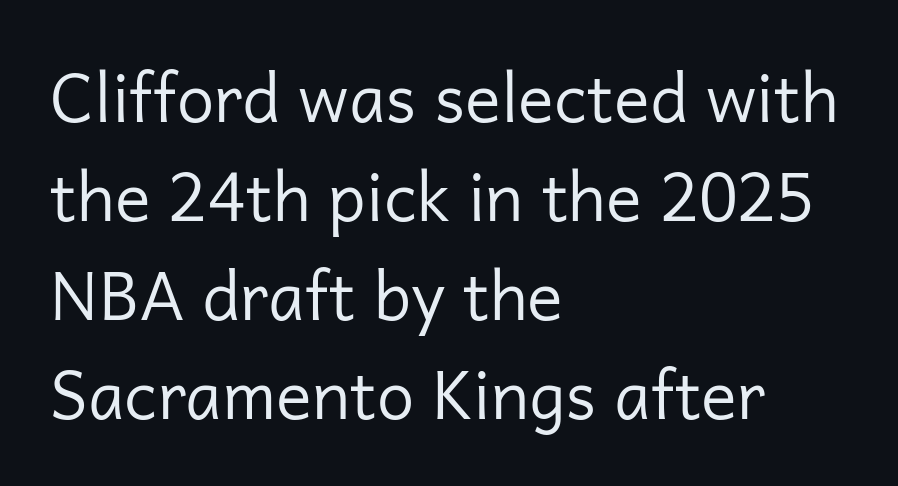
{"serif": "no", "italic": "no", "bold": "no", "weight": "regular", "width": "normal", "stroke_contrast": "low", "x_height": "medium", "monospaced": "no", "underline": "no", "align": "left", "line_spacing": "normal", "line_spacing_ratio": 1.48, "letter_spacing": "normal", "letter_spacing_em": 0.0, "glyph_px": 67}
